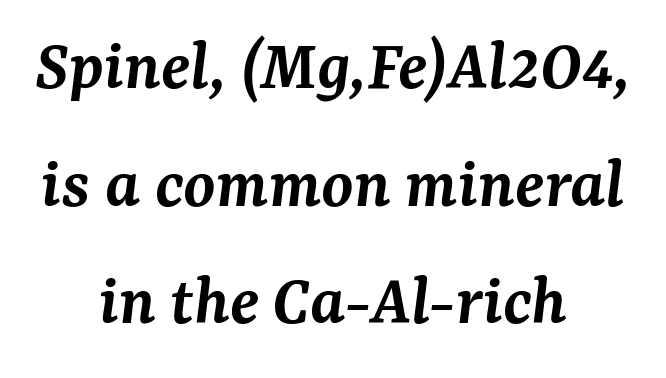
{"serif": "yes", "italic": "yes", "lean": "right", "slant_degrees": 7, "bold": "semi", "weight": "semibold", "width": "normal", "stroke_contrast": "medium", "x_height": "medium", "monospaced": "no", "underline": "no", "align": "center", "line_spacing": "normal", "line_spacing_ratio": 1.61, "letter_spacing": "normal", "letter_spacing_em": 0.0, "glyph_px": 73}
